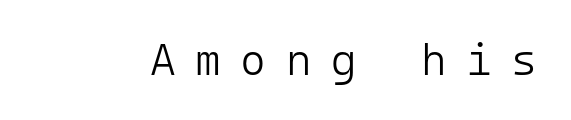
Q: Is the text bold? A: No.
Q: Is the text italic (slanted)? A: No, it is upright.
Q: Is the typeface a serif or a sans-serif typeface? A: Sans-serif.
Q: Is the text underlined? A: No.
Q: Is the spacing between letters normal or unusually wide? A: Unusually wide.
Q: Width (condensed, normal, or wide)? A: Normal.
Q: Stroke contrast? A: Low.
Q: x-height? A: Medium.
Q: Monospaced? A: Yes.
